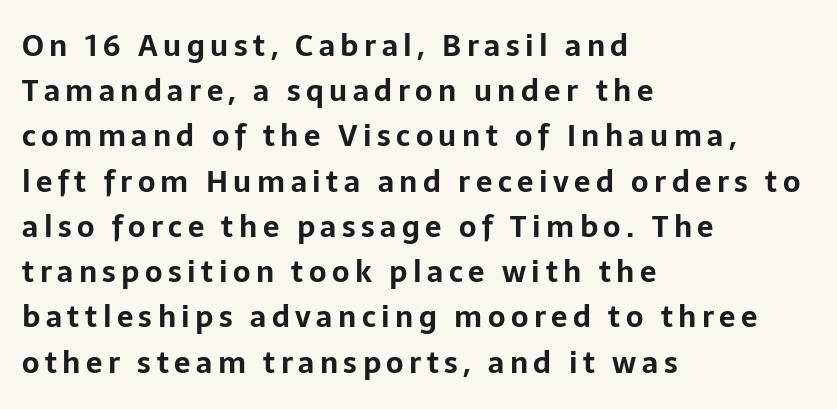
Q: Is the text bold? A: Yes.
Q: Is the text italic (slanted)? A: No, it is upright.
Q: Is the typeface a serif or a sans-serif typeface? A: Sans-serif.
Q: Is the text underlined? A: No.
Q: How is the paragraph aligned? A: Left-aligned.
Q: Is the spacing between lines tight, normal or loose? A: Normal.
Q: Width (condensed, normal, or wide)? A: Normal.
Q: Stroke contrast? A: Low.
Q: x-height? A: Medium.
Q: Monospaced? A: No.
